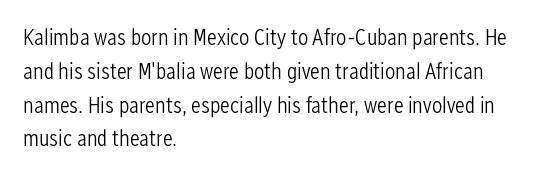
{"italic": "no", "bold": "no", "underline": "no", "align": "left", "line_spacing": "normal", "line_spacing_ratio": 1.47, "letter_spacing": "normal", "letter_spacing_em": 0.0, "glyph_px": 23}
